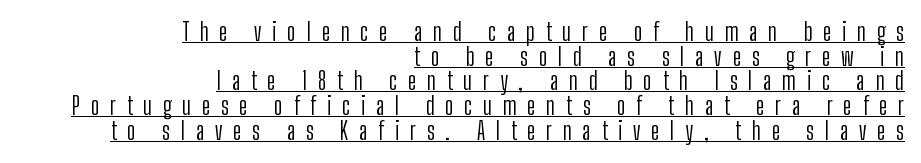
The image shows 24 px text type, upright; set right-aligned, tight line spacing (1.03x), unusually wide letter spacing (+0.45 em), underlined.
